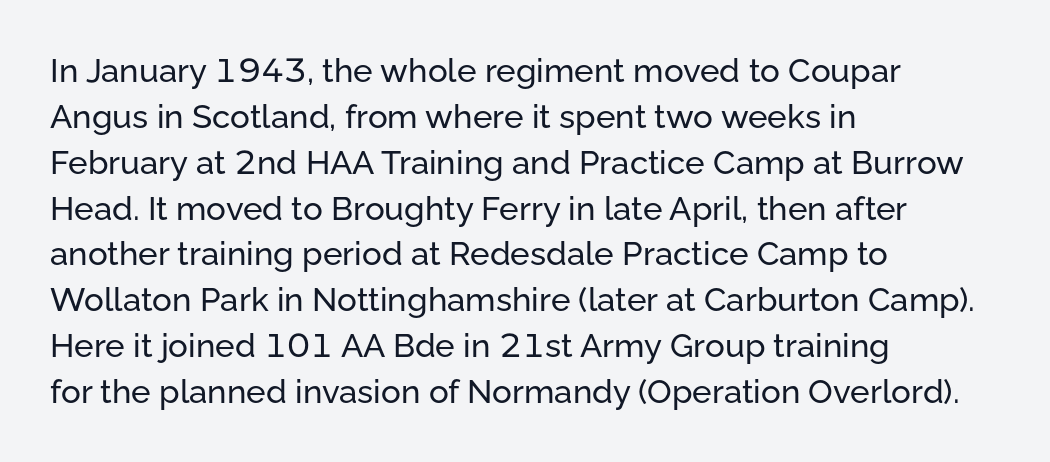
The image shows 33 px sans-serif type, upright; set left-aligned, normal line spacing (1.39x), normal letter spacing, not underlined; low stroke contrast and a medium x-height.
